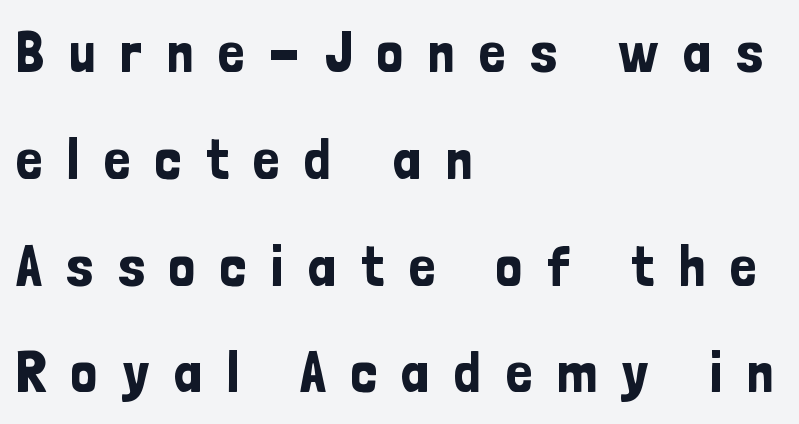
Classification — sans serif. Tall strokes in this sample are plumb rather than angled. Is the letter spacing exaggerated? Yes — the characters are pushed far apart. Character widths vary here, with narrow letters taking less room than wide ones. The passage is arranged the way most books set body copy — flush left. Nobody drew a line under any word here.
